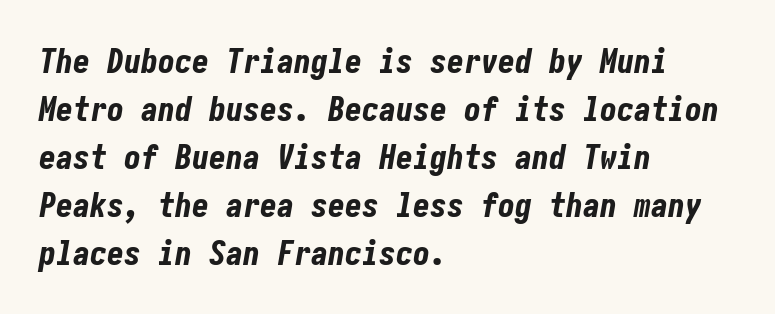
Q: Is the text bold? A: Yes.
Q: Is the text italic (slanted)? A: Yes, it leans right by about 10 degrees.
Q: Is the text underlined? A: No.
Q: How is the paragraph aligned? A: Left-aligned.
Q: Is the spacing between letters normal or unusually wide? A: Normal.
Q: Is the spacing between lines tight, normal or loose? A: Normal.
Q: Width (condensed, normal, or wide)? A: Condensed.
Q: Stroke contrast? A: Low.
Q: x-height? A: Medium.
